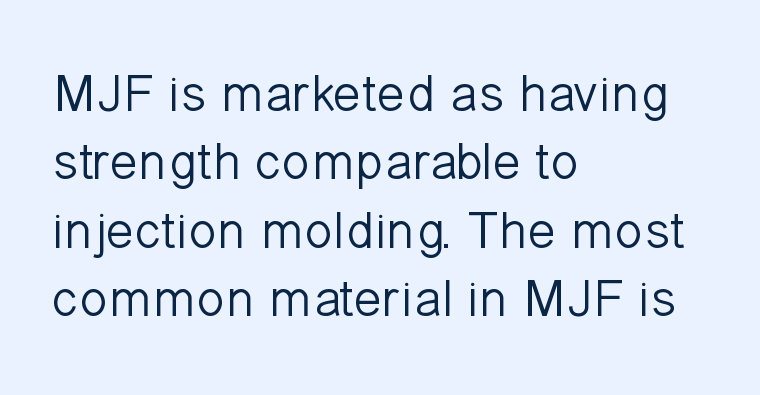
Underline: absent. Spacing verdict: proportional, widths tailored to each character. Heft: none added — not bold. Posture: vertical. The rendering anchors every line to the left-hand side.
